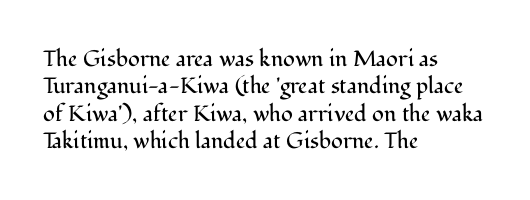
Q: Is the text bold? A: No.
Q: Is the text italic (slanted)? A: No, it is upright.
Q: Is the text underlined? A: No.
Q: How is the paragraph aligned? A: Left-aligned.
Q: Is the spacing between letters normal or unusually wide? A: Normal.
